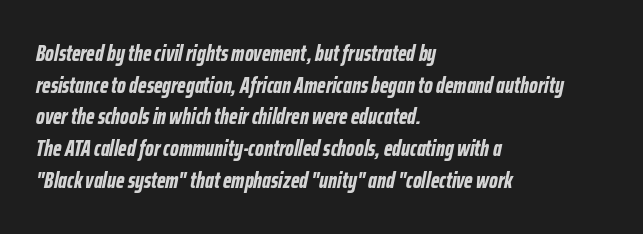
Q: Is the text bold? A: Yes.
Q: Is the text italic (slanted)? A: Yes, it leans right by about 12 degrees.
Q: Is the text underlined? A: No.
Q: How is the paragraph aligned? A: Left-aligned.
Q: Is the spacing between letters normal or unusually wide? A: Normal.
Q: Is the spacing between lines tight, normal or loose? A: Normal.
